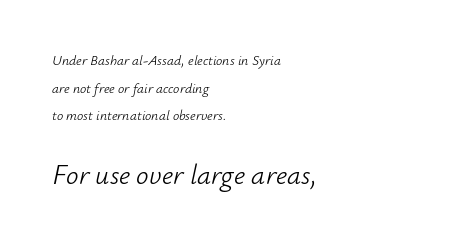
The image shows 28 px light type, italic (leaning right); set left-aligned, loose line spacing (1.98x), normal letter spacing, not underlined; the second (bottom) block is 2.0x larger; low stroke contrast and a small x-height.
